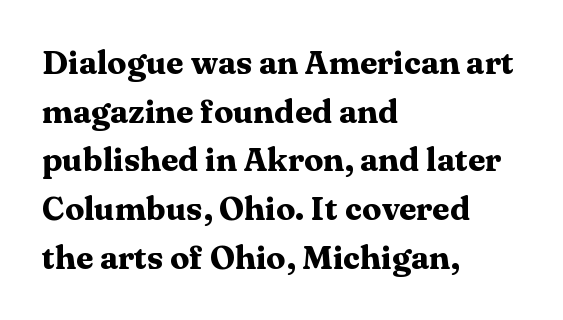
Underline: absent. Proportional: the letters do not fall into vertical columns. The letters carry serifs — small finishing strokes at the ends of their stems. The rag falls on the right side of this text block. The rendering keeps characters at their native spacing.
